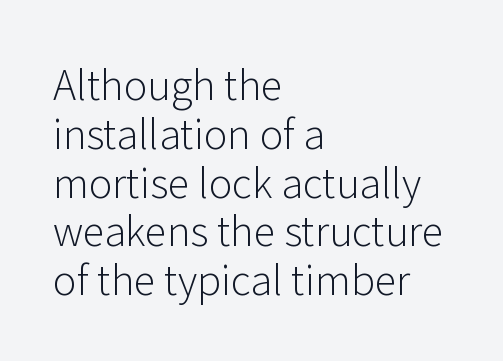
Typographically, this falls in the sans-serif category. Looks like regular typesetting: each glyph gets only the width it needs. Caption: standard tracking, unaltered. The passage is arranged the way most books set body copy — flush left.
